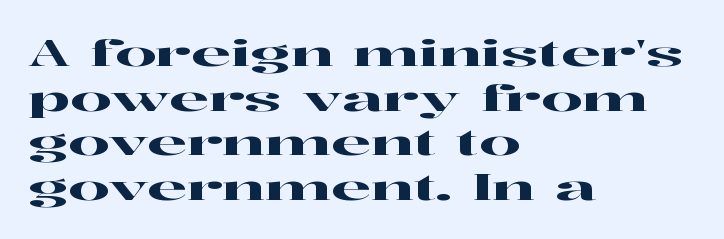
The image shows 36 px wide serif type, upright; set left-aligned, line spacing 1.24x, normal letter spacing, not underlined; high stroke contrast and a medium x-height.
